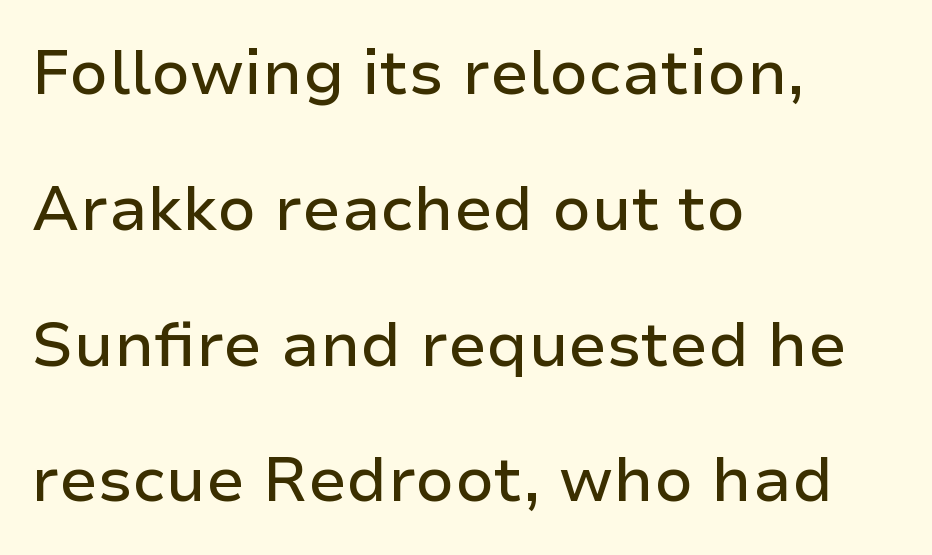
{"serif": "no", "italic": "no", "width": "normal", "stroke_contrast": "low", "x_height": "medium", "monospaced": "no", "underline": "no", "align": "left", "line_spacing": "loose", "line_spacing_ratio": 2.19, "letter_spacing": "normal", "letter_spacing_em": 0.0, "glyph_px": 62}
